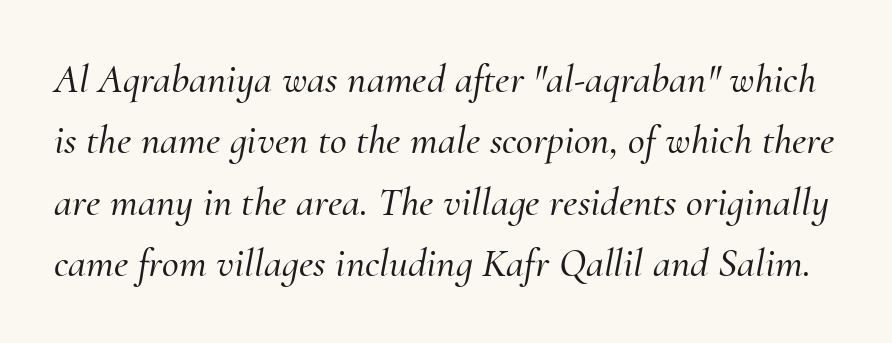
{"serif": "yes", "italic": "yes", "lean": "right", "slant_degrees": 10, "width": "normal", "stroke_contrast": "medium", "x_height": "small", "monospaced": "no", "underline": "no", "line_spacing": "normal", "line_spacing_ratio": 1.5, "letter_spacing": "normal", "letter_spacing_em": 0.0, "glyph_px": 41}
